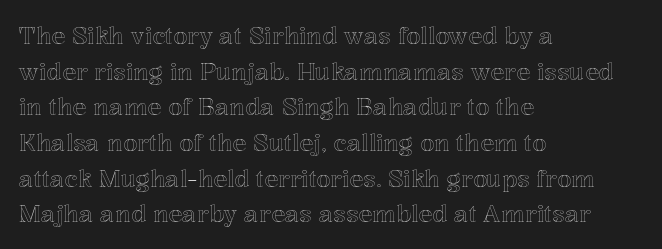
Q: Is the text italic (slanted)? A: No, it is upright.
Q: Is the text underlined? A: No.
Q: How is the paragraph aligned? A: Left-aligned.
Q: Is the spacing between letters normal or unusually wide? A: Normal.
Q: Is the spacing between lines tight, normal or loose? A: Normal.
